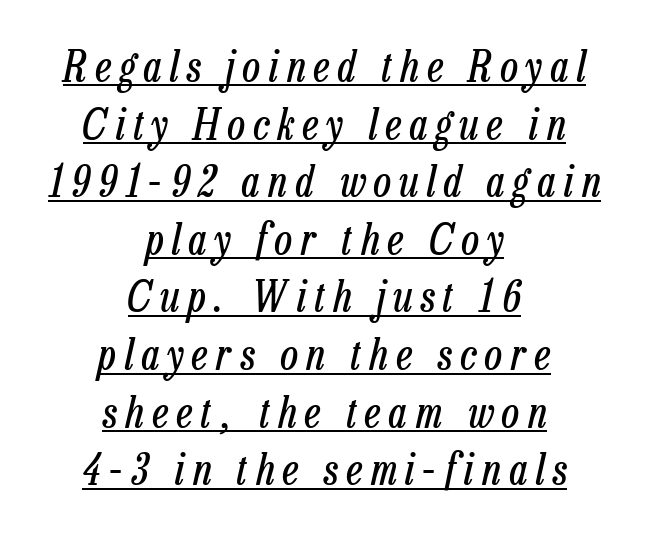
The image shows 43 px regular-weight, condensed type, italic (leaning right); set centered, normal line spacing (1.34x), unusually wide letter spacing (+0.2 em), underlined; low stroke contrast and a medium x-height.
